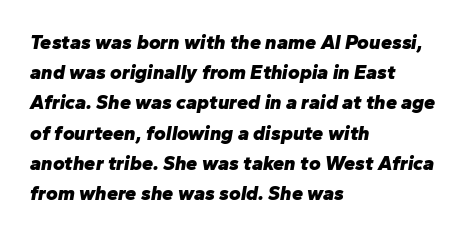
The image shows 20 px bold type, italic (leaning right); set left-aligned, normal line spacing (1.51x), normal letter spacing, not underlined.
